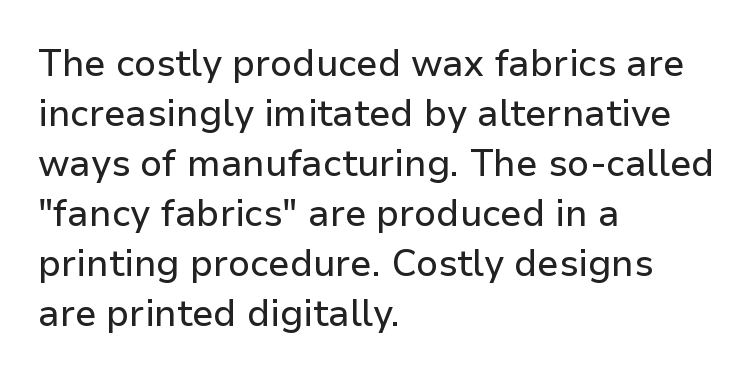
The image shows 37 px sans-serif type, upright; set left-aligned, normal line spacing (1.35x), normal letter spacing, not underlined; low stroke contrast and a medium x-height.
